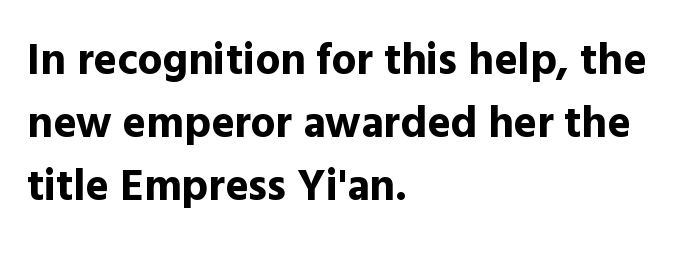
Horizontal bands of white between lines are of average thickness. Compared with typical body copy, the letter spacing here is the same. Line starts are locked; line ends wander. Heavy-handed strokes throughout: this text is bold.
